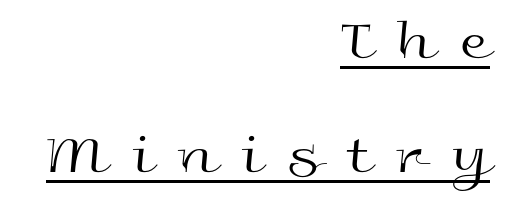
{"serif": "no", "italic": "no", "bold": "no", "weight": "regular", "width": "wide", "x_height": "medium", "monospaced": "no", "underline": "yes", "align": "right", "line_spacing": "loose", "line_spacing_ratio": 1.96, "letter_spacing": "wide", "letter_spacing_em": 0.46, "glyph_px": 58}
